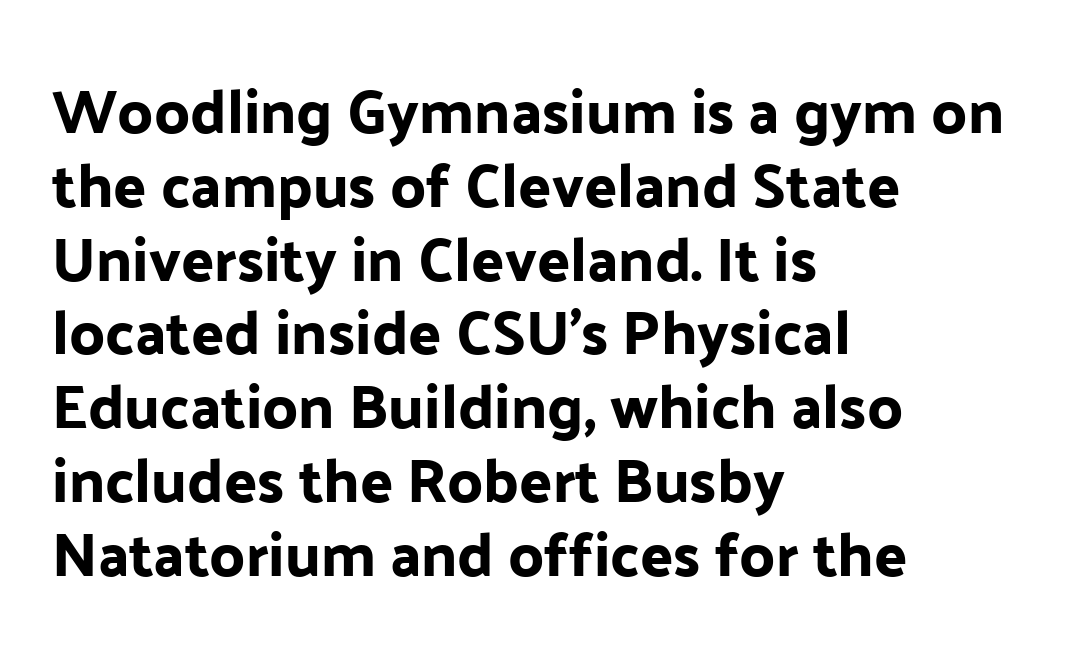
Caption: multi-line text, flush left, ragged right. This sample uses a sans-serif face. The glyphs are unaccompanied by any horizontal stroke below them. Standard letterfit; no display-style spreading of the glyphs.
